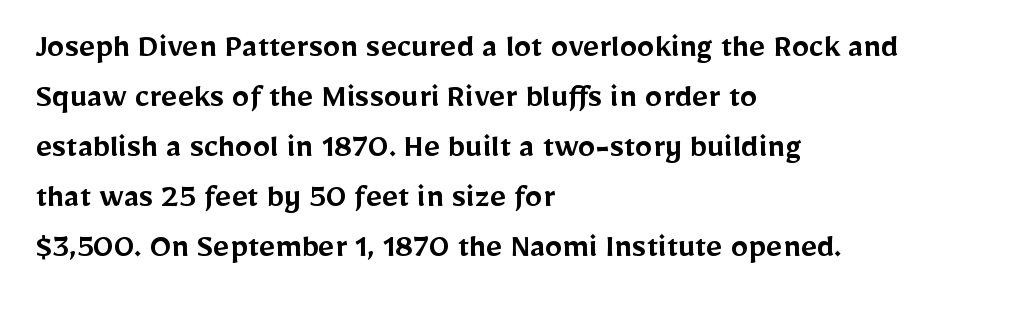
{"serif": "no", "italic": "no", "bold": "semi", "weight": "semibold", "width": "normal", "stroke_contrast": "low", "x_height": "medium", "monospaced": "no", "underline": "no", "align": "left", "line_spacing": "normal", "line_spacing_ratio": 1.43, "letter_spacing": "normal", "letter_spacing_em": 0.0, "glyph_px": 35}
